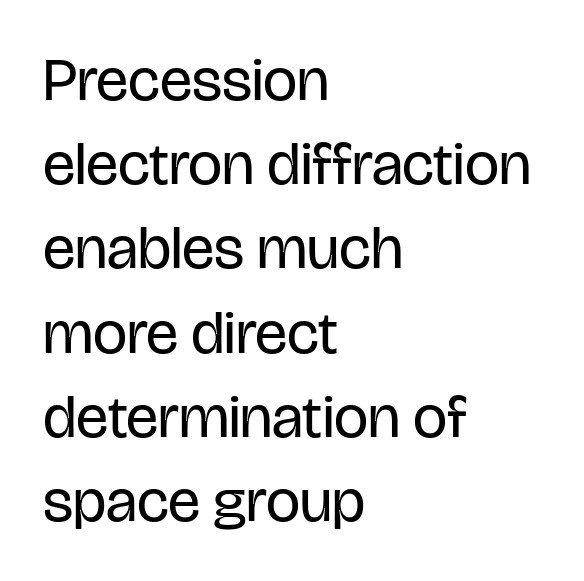
The image shows 61 px regular-weight, condensed sans-serif type, upright; set left-aligned, normal line spacing (1.38x), normal letter spacing, not underlined; low stroke contrast and a large x-height.
